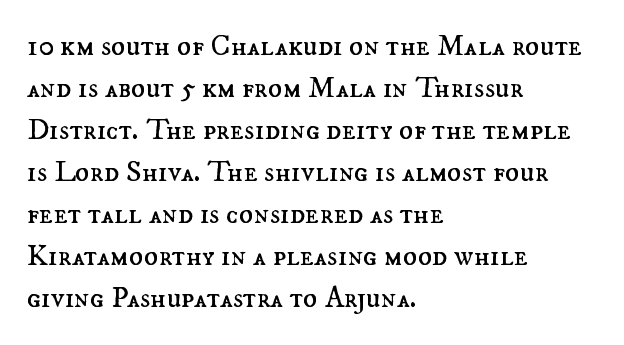
{"italic": "no", "bold": "no", "weight": "regular", "width": "normal", "stroke_contrast": "medium", "x_height": "small", "monospaced": "no", "underline": "no", "align": "left", "line_spacing": "normal", "line_spacing_ratio": 1.4, "letter_spacing": "normal", "letter_spacing_em": 0.0, "glyph_px": 30}
